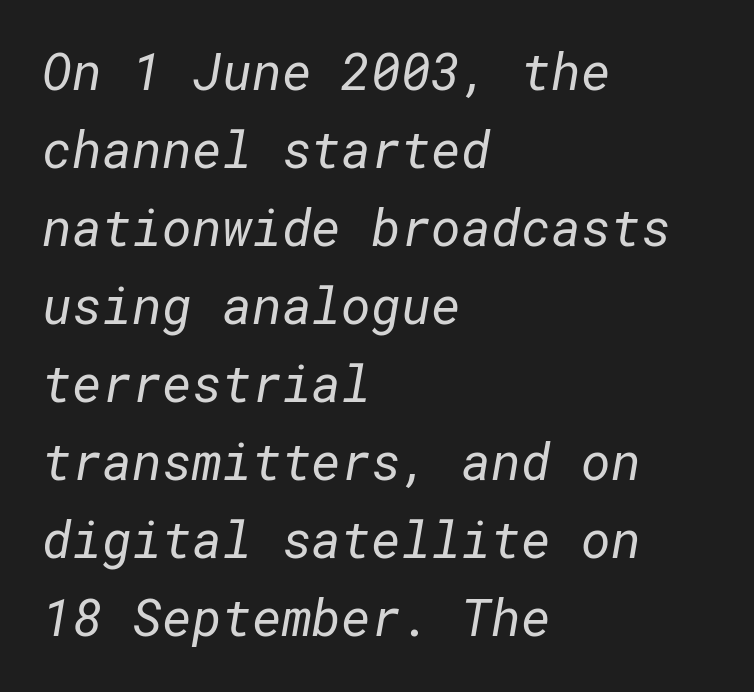
{"serif": "no", "bold": "no", "weight": "regular", "width": "normal", "stroke_contrast": "low", "x_height": "medium", "underline": "no", "align": "left", "line_spacing": "normal", "line_spacing_ratio": 1.53, "letter_spacing": "normal", "letter_spacing_em": 0.0, "glyph_px": 51}
